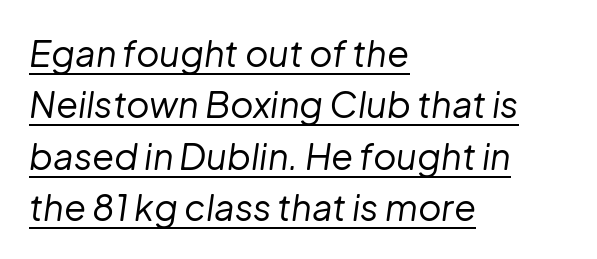
Q: Is the text bold? A: No.
Q: Is the text italic (slanted)? A: Yes, it leans right by about 8 degrees.
Q: Is the text underlined? A: Yes.
Q: How is the paragraph aligned? A: Left-aligned.
Q: Is the spacing between letters normal or unusually wide? A: Normal.
Q: Is the spacing between lines tight, normal or loose? A: Normal.
Q: Width (condensed, normal, or wide)? A: Normal.
Q: Stroke contrast? A: Low.
Q: x-height? A: Medium.
Q: Monospaced? A: No.
